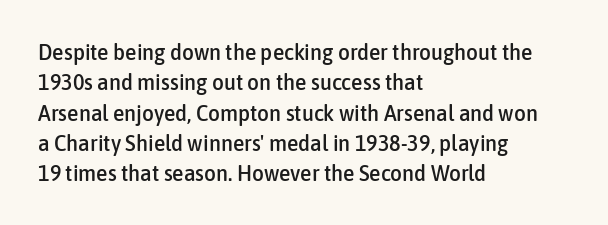
The image shows 23 px text type, upright; set left-aligned, normal line spacing (1.32x), normal letter spacing, not underlined.
